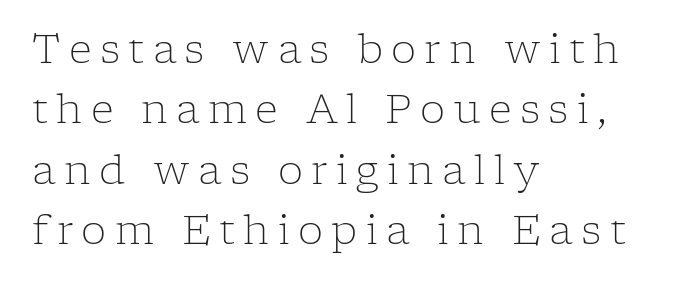
{"serif": "yes", "italic": "no", "bold": "no", "weight": "light", "width": "normal", "stroke_contrast": "low", "x_height": "medium", "monospaced": "no", "underline": "no", "align": "left", "line_spacing": "normal", "line_spacing_ratio": 1.51, "letter_spacing": "wide", "letter_spacing_em": 0.21, "glyph_px": 40}
